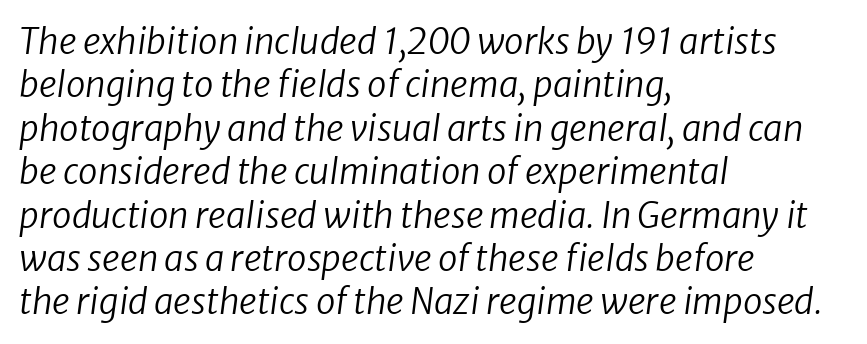
The text block is weighted toward the left margin, trailing off unevenly rightward. No chunkiness to these letters — they're not bold. No extra tracking has been applied to these lines. Each letter keeps its own natural width here, so spacing adapts to shape. The face used here has a pronounced slope to its letters.
